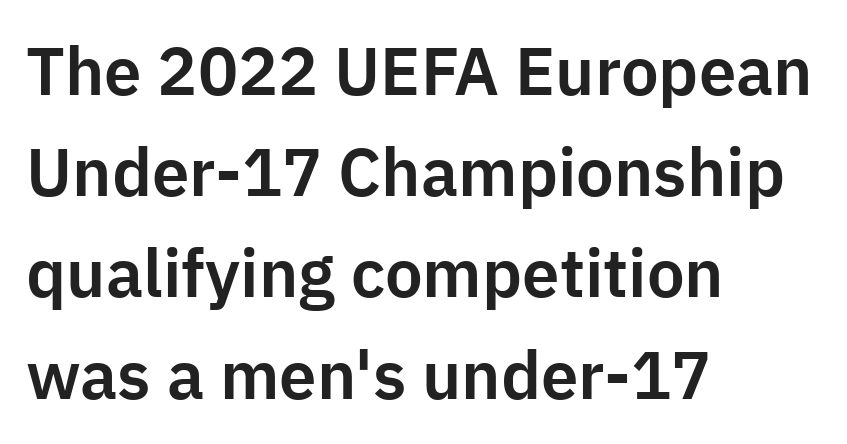
The image shows 67 px sans-serif type, upright; set left-aligned, normal line spacing (1.51x), normal letter spacing, not underlined; low stroke contrast and a medium x-height.
